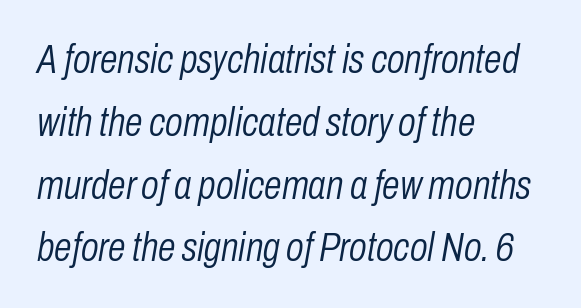
{"italic": "yes", "lean": "right", "slant_degrees": 10, "bold": "no", "weight": "light", "width": "condensed", "stroke_contrast": "low", "x_height": "medium", "monospaced": "no", "underline": "no", "align": "left", "line_spacing": "normal", "line_spacing_ratio": 1.57, "letter_spacing": "normal", "letter_spacing_em": 0.0, "glyph_px": 40}
